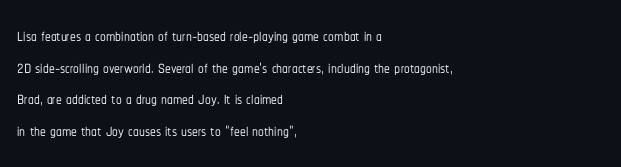
Q: Is the text italic (slanted)? A: No, it is upright.
Q: Is the text underlined? A: No.
Q: How is the paragraph aligned? A: Left-aligned.
Q: Is the spacing between letters normal or unusually wide? A: Normal.
Q: Is the spacing between lines tight, normal or loose? A: Normal.
